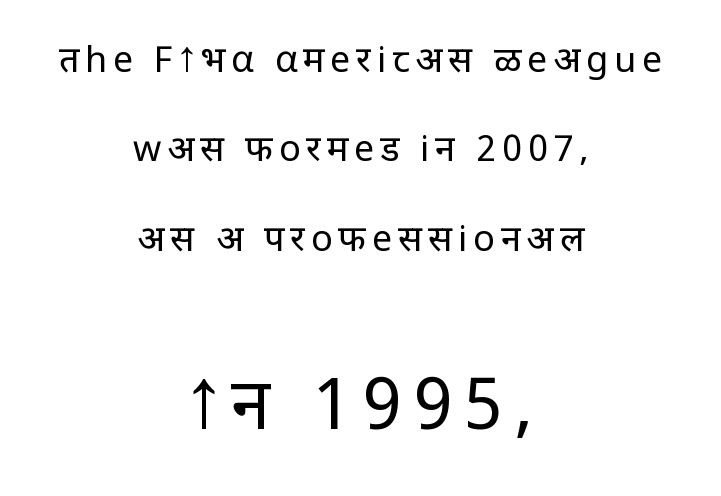
{"serif": "no", "italic": "no", "bold": "no", "weight": "regular", "width": "normal", "stroke_contrast": "low", "x_height": "large", "monospaced": "no", "underline": "no", "align": "center", "line_spacing": "loose", "line_spacing_ratio": 2.48, "larger_block": "second", "size_ratio": 1.97, "glyph_px": 71}
